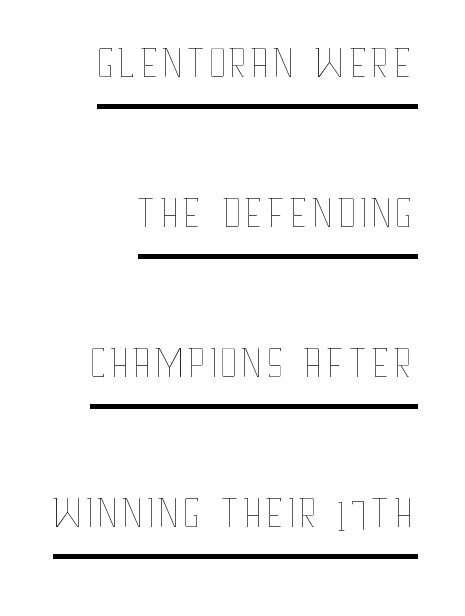
{"italic": "no", "bold": "no", "weight": "thin", "width": "condensed", "stroke_contrast": "low", "x_height": "large", "monospaced": "no", "underline": "yes", "align": "right", "line_spacing": "loose", "line_spacing_ratio": 2.38, "letter_spacing": "normal", "letter_spacing_em": 0.0, "glyph_px": 63}
